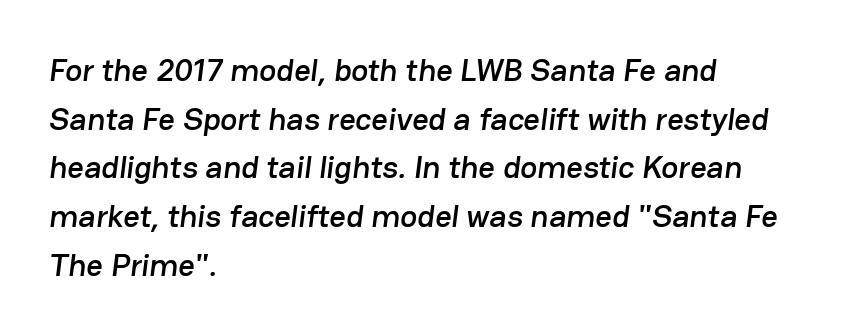
This sample has the flowing, uneven cadence of proportional lettering. Regarding serifs, this sample does without them. The strip under each line holds only bare page. A typesetter would call this leading conventional body-copy spacing. Layout note: lines flush left. Standard letterfit; no display-style spreading of the glyphs.
